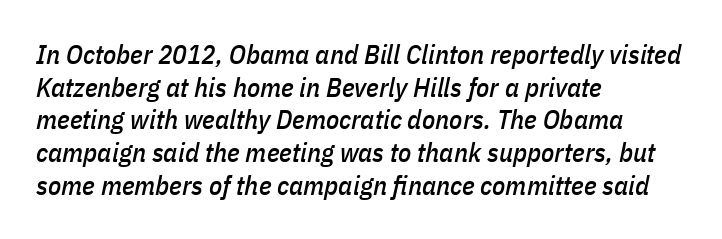
The image shows 27 px text type, italic (leaning right); set left-aligned, line spacing 1.21x, normal letter spacing, not underlined.
